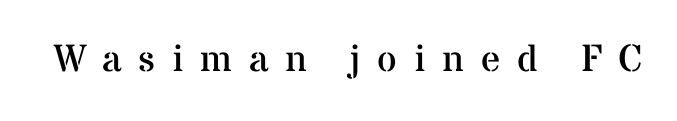
{"serif": "yes", "italic": "no", "bold": "no", "weight": "regular", "width": "normal", "stroke_contrast": "medium", "x_height": "medium", "monospaced": "no", "underline": "no", "letter_spacing": "wide", "letter_spacing_em": 0.44, "glyph_px": 38}
